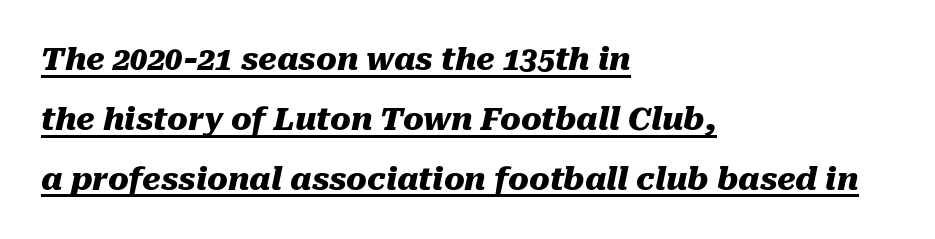
{"italic": "yes", "lean": "right", "slant_degrees": 10, "bold": "yes", "weight": "heavy", "width": "normal", "stroke_contrast": "medium", "x_height": "medium", "monospaced": "no", "underline": "yes", "align": "left", "line_spacing": "loose", "line_spacing_ratio": 1.93, "letter_spacing": "normal", "letter_spacing_em": 0.0, "glyph_px": 31}
